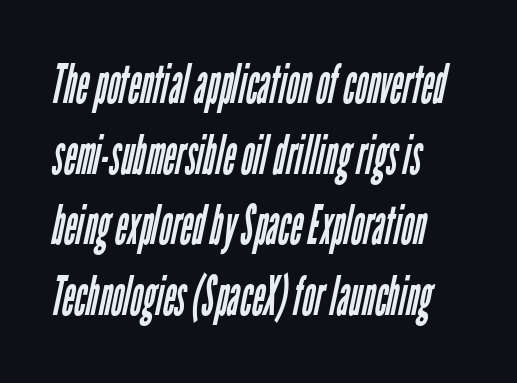
Glyph-to-glyph distance matches everyday printed text. Type style note: lacks serifs. Think standard paragraph weight, or any step lighter than that. The passage shown is typed in a proportional face where columns would drift.
